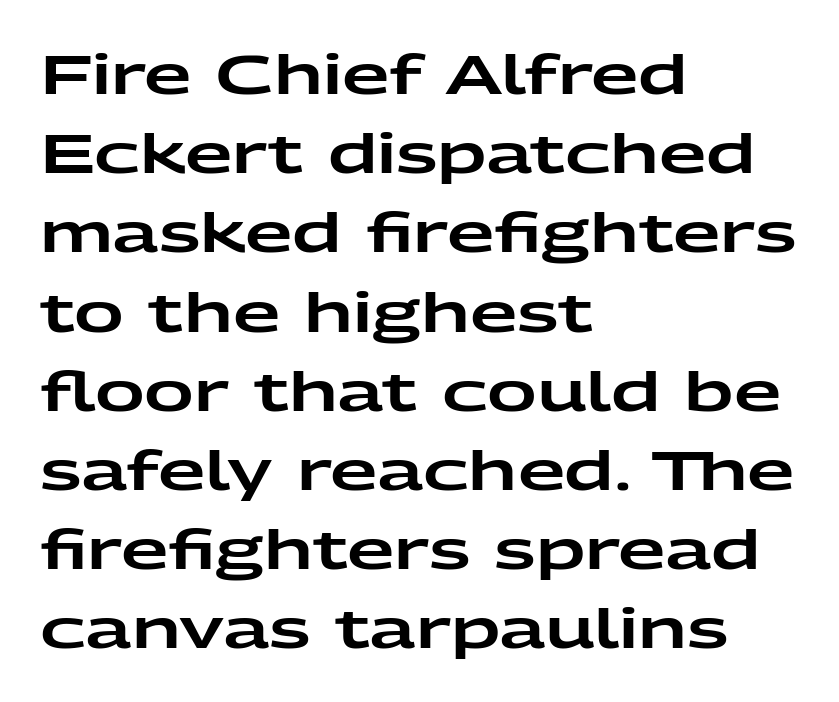
Q: Is the text italic (slanted)? A: No, it is upright.
Q: Is the typeface a serif or a sans-serif typeface? A: Sans-serif.
Q: Is the text underlined? A: No.
Q: How is the paragraph aligned? A: Left-aligned.
Q: Is the spacing between letters normal or unusually wide? A: Normal.
Q: Is the spacing between lines tight, normal or loose? A: Normal.
Q: Width (condensed, normal, or wide)? A: Wide.
Q: Stroke contrast? A: Low.
Q: x-height? A: Medium.
Q: Monospaced? A: No.
